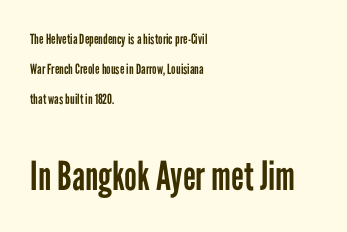
{"serif": "no", "italic": "no", "bold": "no", "weight": "regular", "width": "condensed", "stroke_contrast": "low", "x_height": "medium", "monospaced": "no", "underline": "no", "align": "left", "line_spacing": "loose", "line_spacing_ratio": 2.15, "letter_spacing": "normal", "letter_spacing_em": 0.0, "larger_block": "second", "size_ratio": 2.86, "glyph_px": 40}
